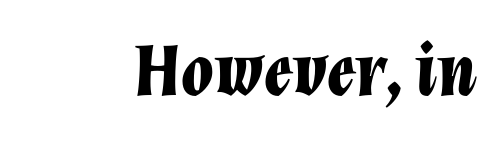
The image shows 74 px bold type, italic (leaning right); set normal letter spacing, not underlined; low stroke contrast and a medium x-height.
